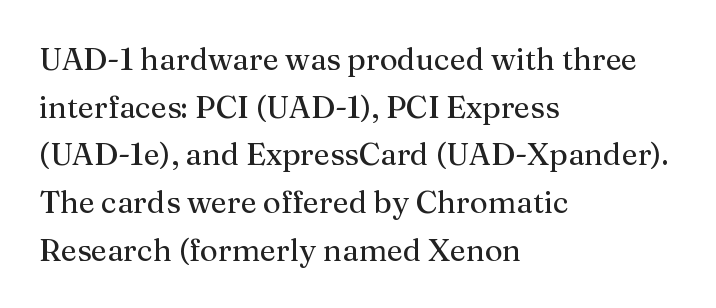
The horizontal fit of the characters is conventional and even. The rendering anchors every line to the left-hand side. Proportional: the letters do not fall into vertical columns. Only glyphs here, with clear space below each row. Is there much room between lines? A standard amount, neither cramped nor airy. If you drew a line through each stem, it would be perfectly vertical.
